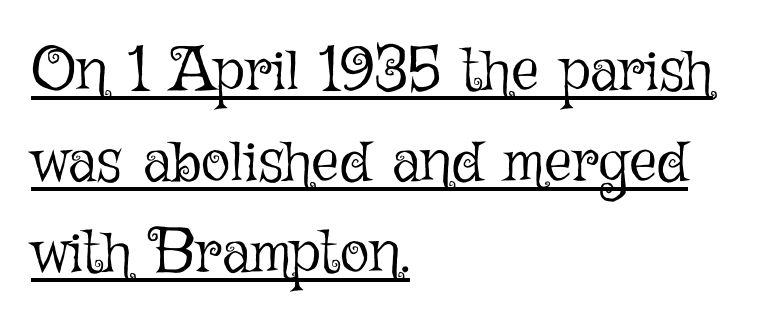
Vertical spacing — default. How are the letters spaced? Ordinarily, with no added tracking. The passage is arranged the way most books set body copy — flush left. This is roman type, the default non-slanted kind.
